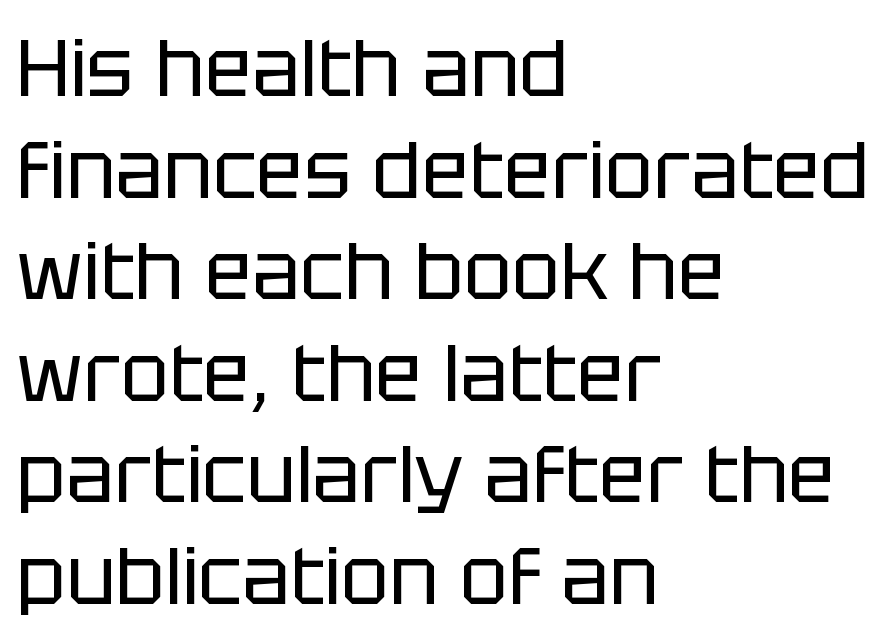
Q: Is the text bold? A: No.
Q: Is the text italic (slanted)? A: No, it is upright.
Q: Is the typeface a serif or a sans-serif typeface? A: Sans-serif.
Q: Is the text underlined? A: No.
Q: How is the paragraph aligned? A: Left-aligned.
Q: Is the spacing between letters normal or unusually wide? A: Normal.
Q: Is the spacing between lines tight, normal or loose? A: Normal.
Q: Width (condensed, normal, or wide)? A: Normal.
Q: Stroke contrast? A: Low.
Q: x-height? A: Large.
Q: Monospaced? A: No.
